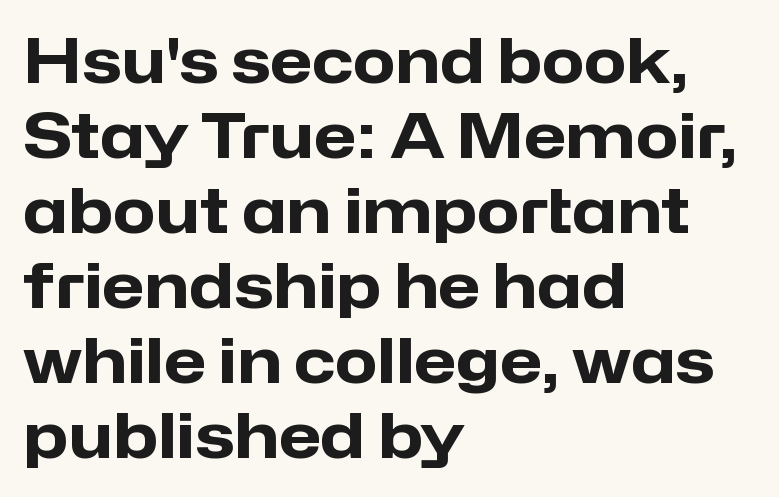
Teacher's note: observe the even left margin — that is flush-left alignment. A bare baseline throughout the passage. Nothing unusual about the tracking: characters are spaced as the font intends. These lines are composed in type without serifs. Summary of weight: heavy, a full bold. The passage shown is typed in a proportional face where columns would drift.
